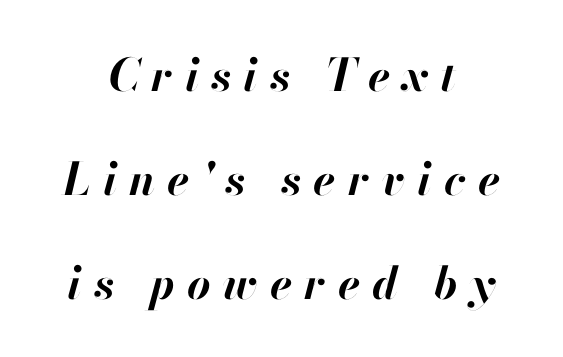
Q: Is the text bold? A: Yes.
Q: Is the text italic (slanted)? A: Yes, it leans right by about 13 degrees.
Q: Is the text underlined? A: No.
Q: How is the paragraph aligned? A: Centered.
Q: Is the spacing between letters normal or unusually wide? A: Unusually wide.
Q: Is the spacing between lines tight, normal or loose? A: Loose.
Q: Width (condensed, normal, or wide)? A: Normal.
Q: Stroke contrast? A: High.
Q: x-height? A: Small.
Q: Monospaced? A: No.
